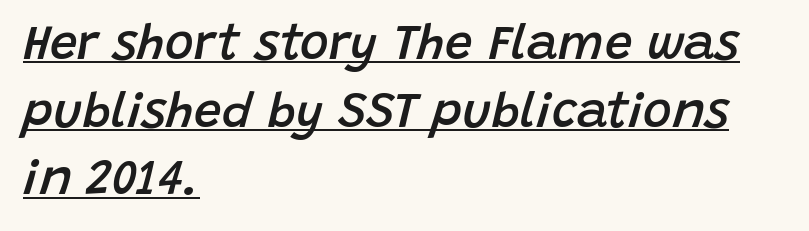
{"italic": "yes", "lean": "right", "slant_degrees": 15, "bold": "semi", "weight": "semibold", "width": "normal", "stroke_contrast": "low", "x_height": "large", "monospaced": "no", "underline": "yes", "align": "left", "line_spacing": "normal", "line_spacing_ratio": 1.38, "letter_spacing": "normal", "letter_spacing_em": 0.0, "glyph_px": 49}
